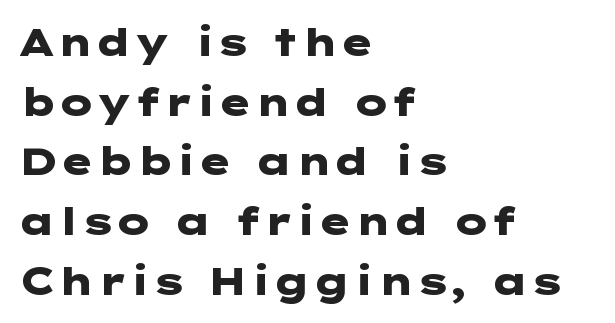
The image shows 38 px heavy, wide sans-serif type, upright; set left-aligned, normal line spacing (1.57x), normal letter spacing, not underlined; low stroke contrast and a medium x-height.
